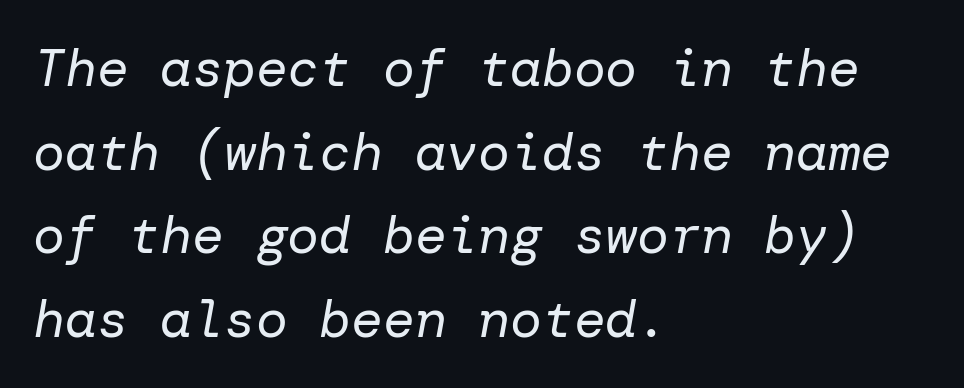
The image shows 53 px regular-weight type, italic (leaning right); set left-aligned, normal line spacing (1.58x), normal letter spacing, not underlined; low stroke contrast and a medium x-height.
